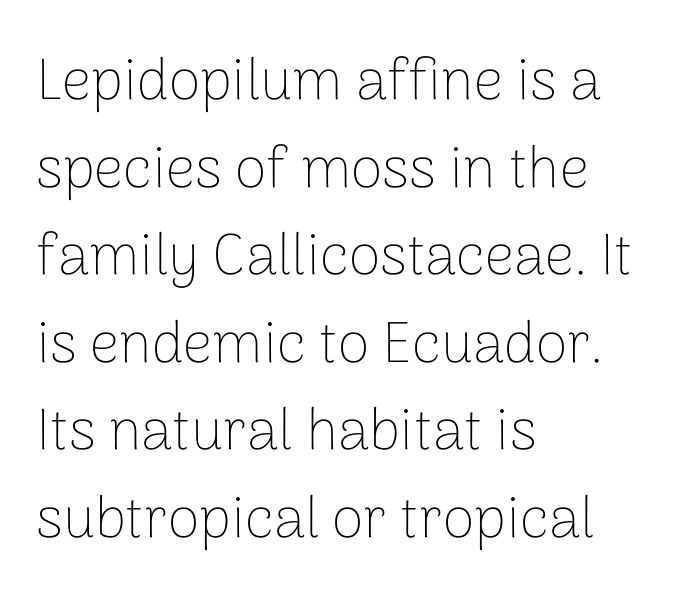
The image shows 58 px thin sans-serif type, upright; set left-aligned, normal line spacing (1.51x), normal letter spacing, not underlined; low stroke contrast and a medium x-height.
